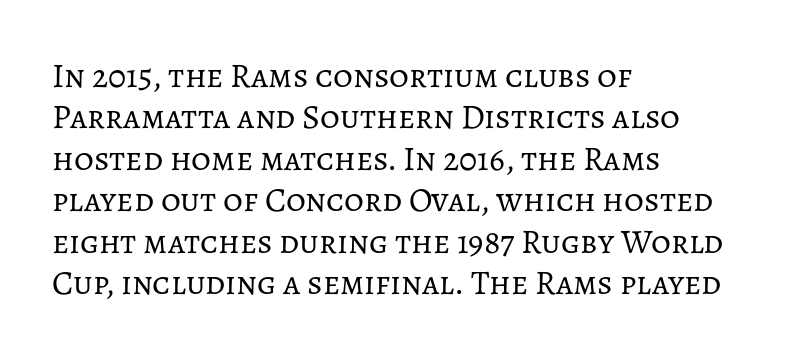
The image shows 34 px regular-weight type, upright; set left-aligned, line spacing 1.22x, normal letter spacing, not underlined; low stroke contrast and a medium x-height.
